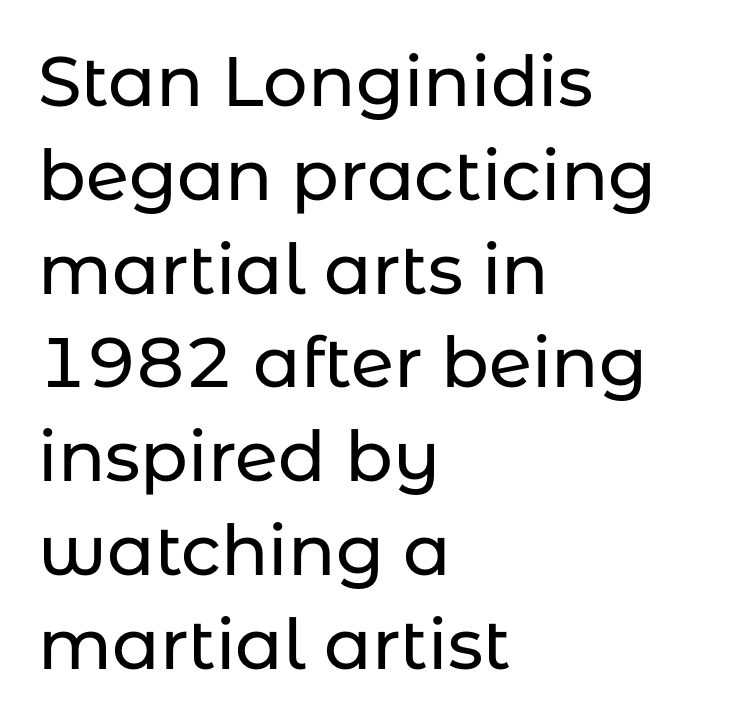
{"serif": "no", "italic": "no", "width": "normal", "stroke_contrast": "low", "x_height": "medium", "monospaced": "no", "underline": "no", "align": "left", "line_spacing": "normal", "line_spacing_ratio": 1.34, "letter_spacing": "normal", "letter_spacing_em": 0.0, "glyph_px": 70}
